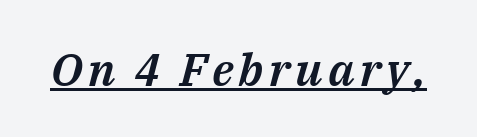
{"italic": "yes", "lean": "right", "slant_degrees": 14, "width": "normal", "stroke_contrast": "medium", "x_height": "medium", "monospaced": "no", "underline": "yes", "glyph_px": 46}
